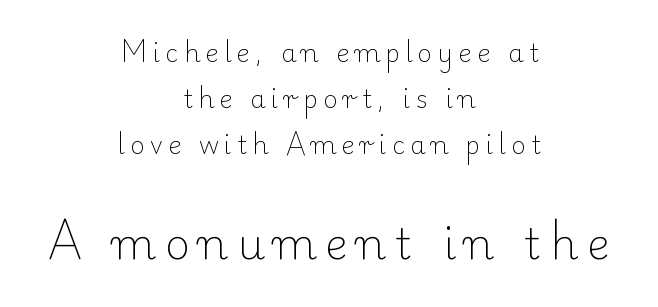
The image shows 43 px light serif type, upright; set centered, line spacing 1.84x, unusually wide letter spacing (+0.21 em), not underlined; the second (bottom) block is 1.72x larger; low stroke contrast and a small x-height.
